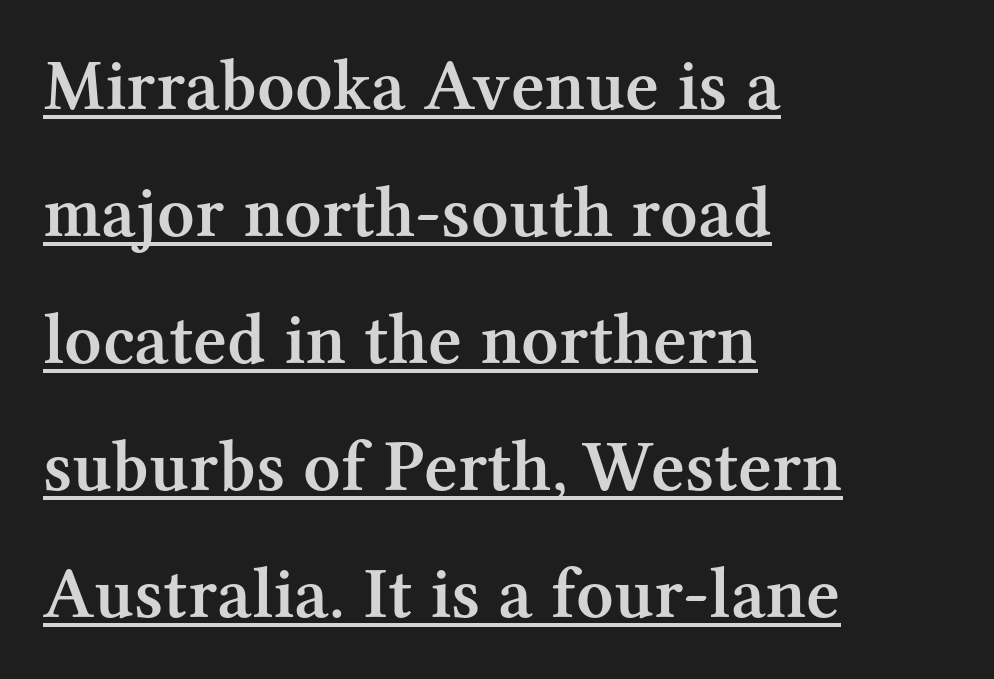
{"serif": "yes", "italic": "no", "bold": "semi", "weight": "semibold", "width": "normal", "stroke_contrast": "medium", "x_height": "medium", "monospaced": "no", "underline": "yes", "align": "left", "line_spacing_ratio": 1.74, "letter_spacing": "normal", "letter_spacing_em": 0.0, "glyph_px": 73}
